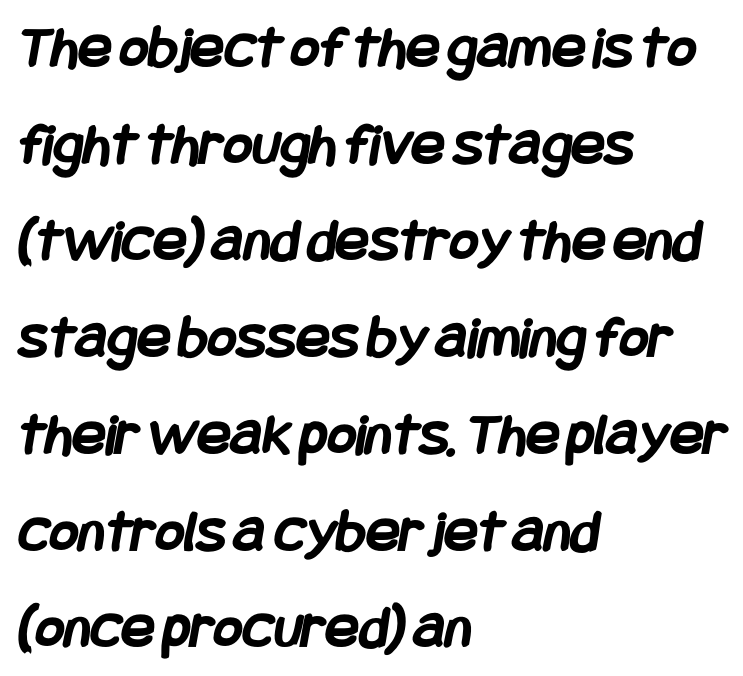
The sample has been set heavy, in full bold. This sample is left-justified, so line endings fall wherever the words run out. To sum up the face: it is a sans, with no serifs. Normally led — the rows are evenly, conventionally spaced. A clean baseline with only descenders dipping below it.
